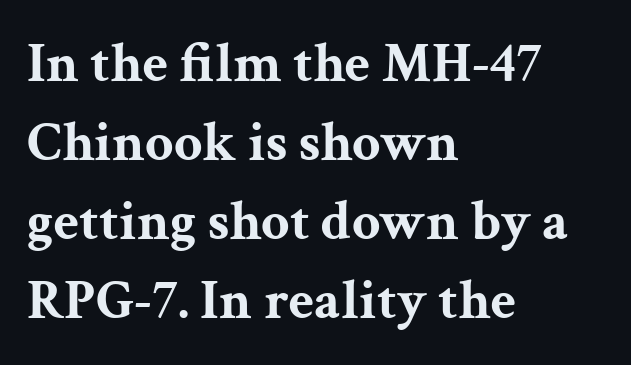
Q: Is the text bold? A: Yes.
Q: Is the text italic (slanted)? A: No, it is upright.
Q: Is the typeface a serif or a sans-serif typeface? A: Serif.
Q: Is the text underlined? A: No.
Q: How is the paragraph aligned? A: Left-aligned.
Q: Is the spacing between letters normal or unusually wide? A: Normal.
Q: Is the spacing between lines tight, normal or loose? A: Normal.
Q: Width (condensed, normal, or wide)? A: Wide.
Q: Stroke contrast? A: Medium.
Q: x-height? A: Medium.
Q: Monospaced? A: No.
